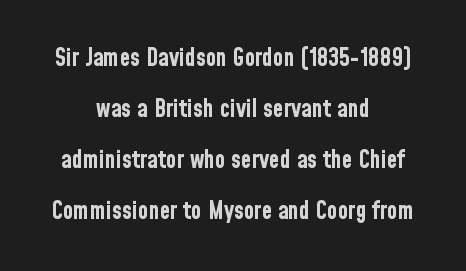
Bold? Absolutely — the strokes are thick and heavy. Is the letter spacing exaggerated? No — it looks like the ordinary default. Casual observation: everything's sitting right in the middle. Interline gaps are noticeably wide in this sample.
